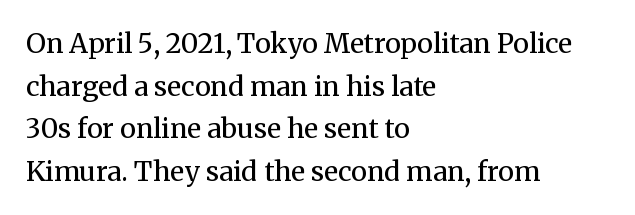
Q: Is the text bold? A: No.
Q: Is the text italic (slanted)? A: No, it is upright.
Q: Is the text underlined? A: No.
Q: How is the paragraph aligned? A: Left-aligned.
Q: Is the spacing between letters normal or unusually wide? A: Normal.
Q: Is the spacing between lines tight, normal or loose? A: Normal.
